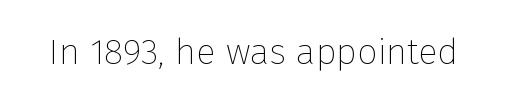
Q: Is the text bold? A: No.
Q: Is the text italic (slanted)? A: No, it is upright.
Q: Is the typeface a serif or a sans-serif typeface? A: Sans-serif.
Q: Is the text underlined? A: No.
Q: Is the spacing between letters normal or unusually wide? A: Normal.
Q: Width (condensed, normal, or wide)? A: Normal.
Q: Stroke contrast? A: Low.
Q: x-height? A: Medium.
Q: Monospaced? A: No.
